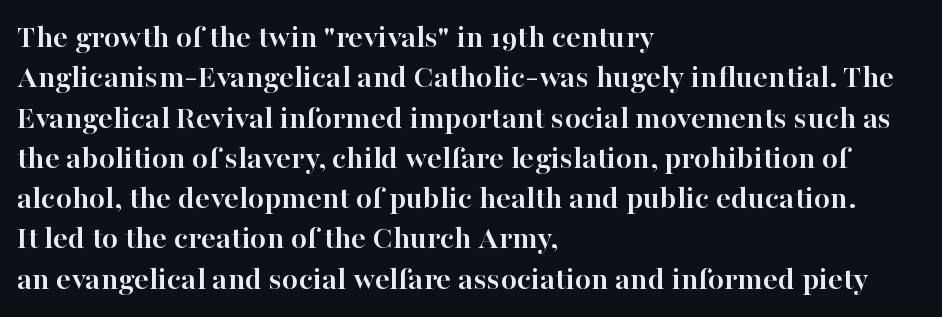
Q: Is the text bold? A: Yes.
Q: Is the text italic (slanted)? A: No, it is upright.
Q: Is the typeface a serif or a sans-serif typeface? A: Serif.
Q: Is the text underlined? A: No.
Q: How is the paragraph aligned? A: Left-aligned.
Q: Is the spacing between letters normal or unusually wide? A: Normal.
Q: Width (condensed, normal, or wide)? A: Normal.
Q: Stroke contrast? A: High.
Q: x-height? A: Medium.
Q: Monospaced? A: No.
